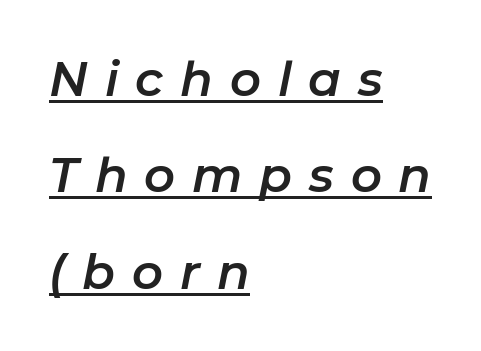
Underlined type. These lines are rendered in a variable-pitch font. A great deal of white space separates one row of letters from the next. This sample uses expanded letter spacing, leaving extra air between glyphs.
